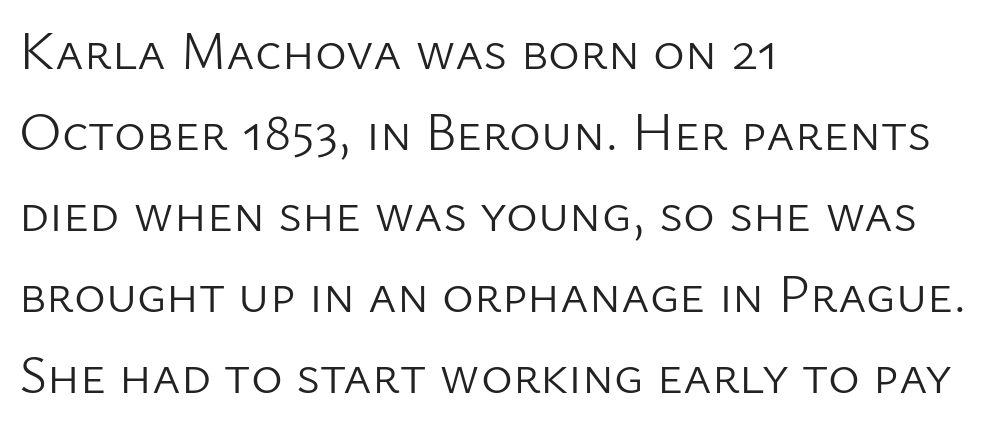
Look at the bottom of the vertical strokes: they stop flat, with no serifs. Is the block centered? No — it sits flush against the left margin. The string is rendered with underlining switched off. This sample uses an upright cut, with every glyph sitting square on the baseline. In terms of letterspacing, this is plain default setting. This sample has the flowing, uneven cadence of proportional lettering.
